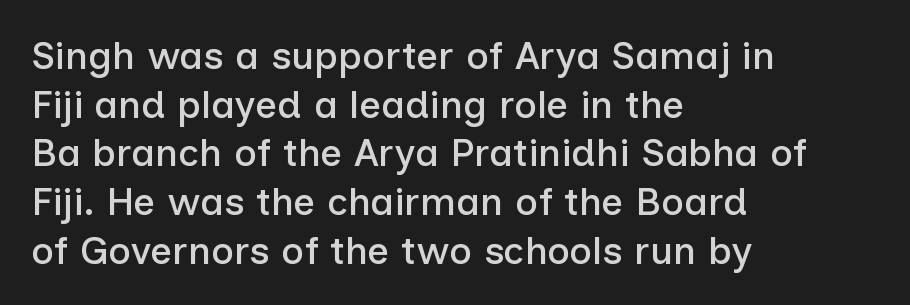
Q: Is the text italic (slanted)? A: No, it is upright.
Q: Is the typeface a serif or a sans-serif typeface? A: Sans-serif.
Q: Is the text underlined? A: No.
Q: How is the paragraph aligned? A: Left-aligned.
Q: Is the spacing between letters normal or unusually wide? A: Normal.
Q: Is the spacing between lines tight, normal or loose? A: Normal.
Q: Width (condensed, normal, or wide)? A: Normal.
Q: Stroke contrast? A: Low.
Q: x-height? A: Medium.
Q: Monospaced? A: No.
